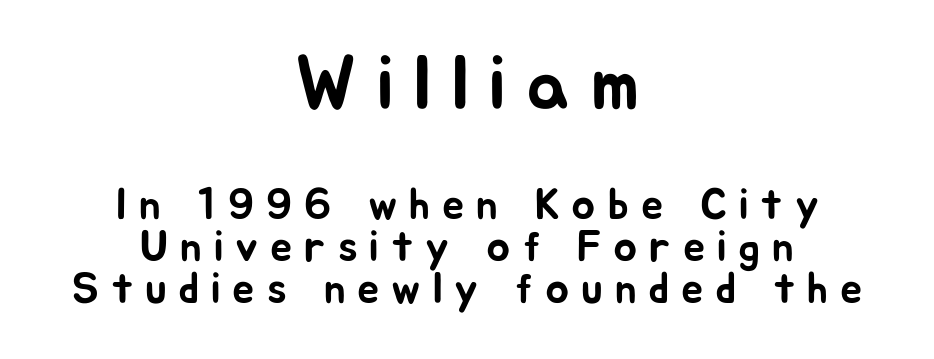
The image shows 77 px sans-serif type, upright; set centered, tight line spacing (0.96x), unusually wide letter spacing (+0.27 em), not underlined; the first (top) block is 1.75x larger; low stroke contrast and a medium x-height.
